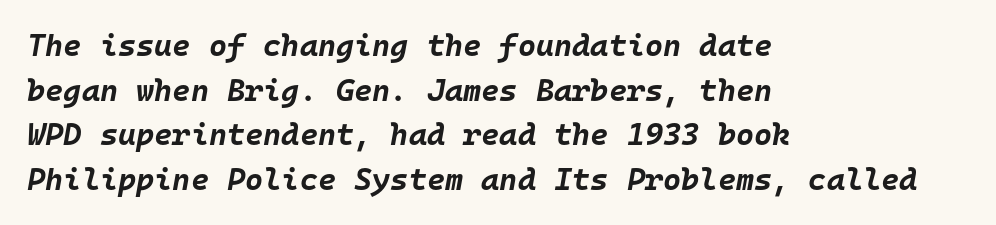
Notice how the stems are inclined rather than vertical — that's the hallmark of italics. Vertical spacing — default. Strokes here are thick enough to call this a true bold. Just letters on the line, the space beneath them empty. Is this a fixed-width face? Yes — each glyph sits in an identical cell.
